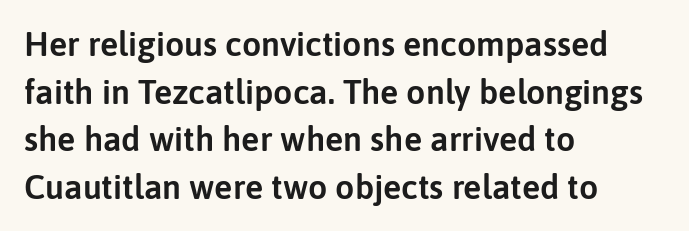
The image shows 34 px sans-serif type, upright; set left-aligned, normal line spacing (1.4x), normal letter spacing, not underlined; low stroke contrast and a medium x-height.
